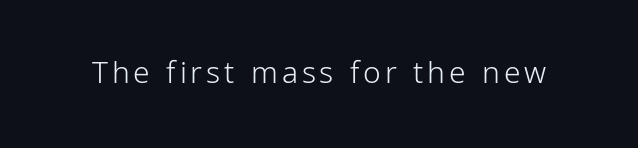
Is this a fixed-width face? No — the glyphs have proportional, varying widths. A typesetter would label this face a sans. Heaviness? Minimal to ordinary, like unemphasized prose. The space directly below the letters is spotless. Style check: upright.
